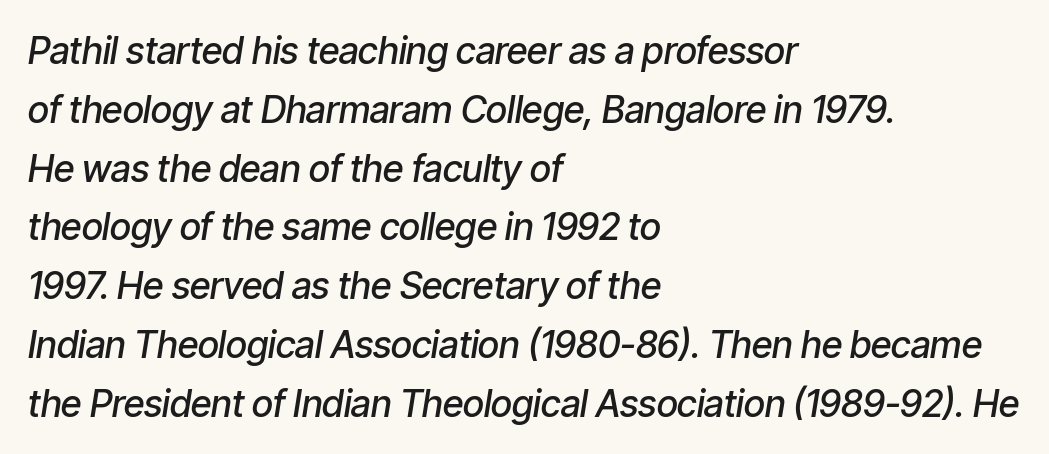
The image shows 37 px semibold, condensed type, italic (leaning right); set left-aligned, normal line spacing (1.59x), normal letter spacing, not underlined; low stroke contrast and a medium x-height.
